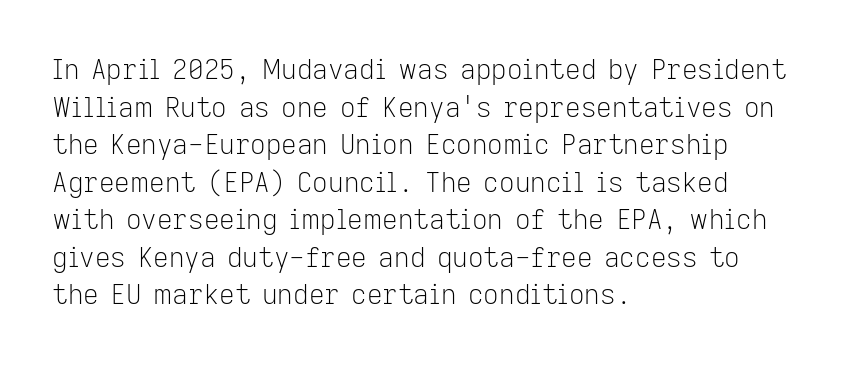
The image shows 27 px text type, upright; set left-aligned, normal line spacing (1.39x), normal letter spacing, not underlined.
